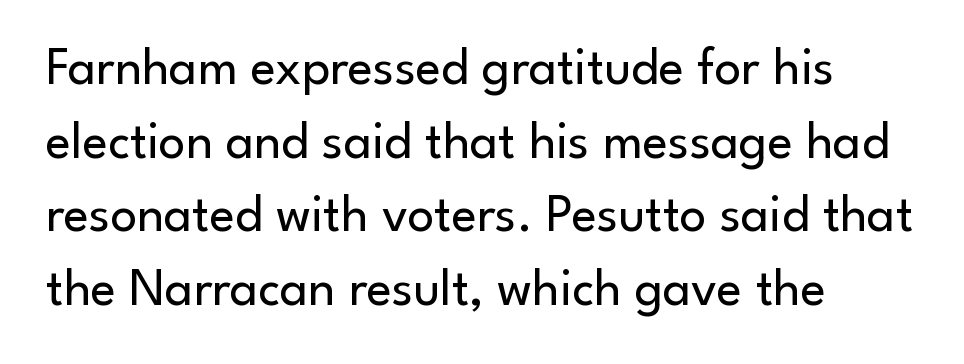
The image shows 53 px regular-weight sans-serif type, upright; set left-aligned, normal line spacing (1.39x), normal letter spacing, not underlined; low stroke contrast and a small x-height.
